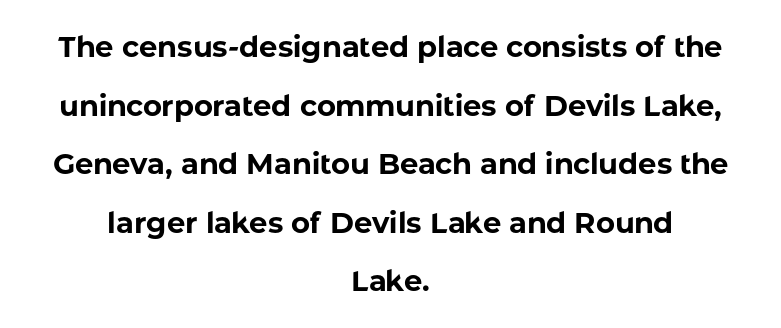
The image shows 29 px bold sans-serif type, upright; set centered, loose line spacing (2.02x), normal letter spacing, not underlined; low stroke contrast and a medium x-height.
